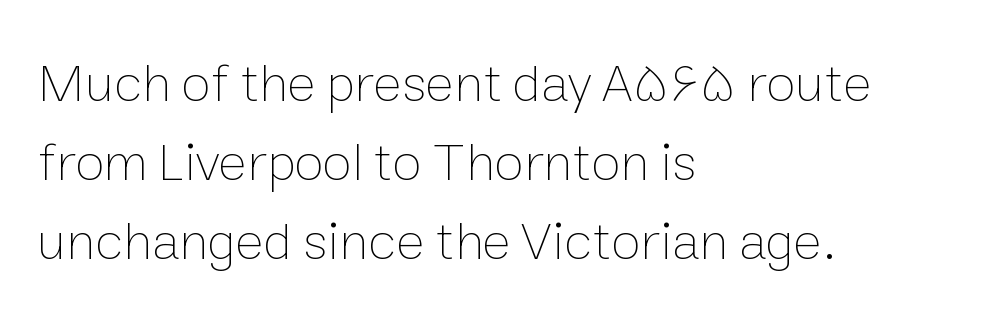
The image shows 54 px thin type, upright; set left-aligned, normal line spacing (1.46x), normal letter spacing, not underlined; low stroke contrast and a medium x-height.
